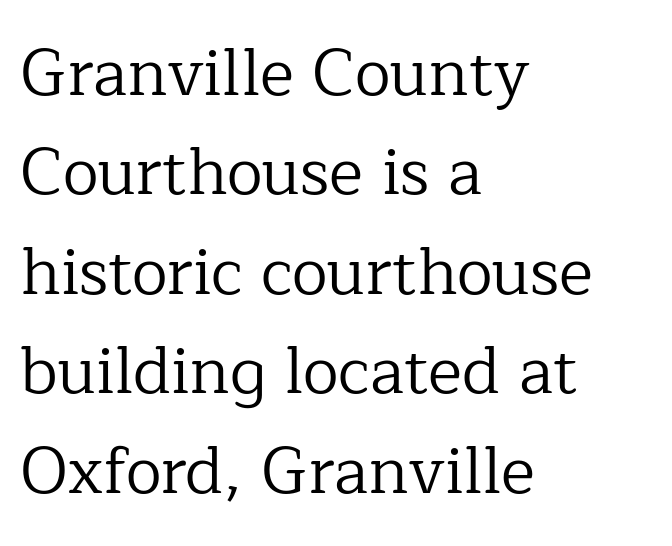
{"serif": "yes", "italic": "no", "bold": "no", "weight": "regular", "width": "normal", "stroke_contrast": "low", "x_height": "medium", "monospaced": "no", "underline": "no", "align": "left", "line_spacing": "normal", "line_spacing_ratio": 1.53, "letter_spacing": "normal", "letter_spacing_em": 0.0, "glyph_px": 65}
